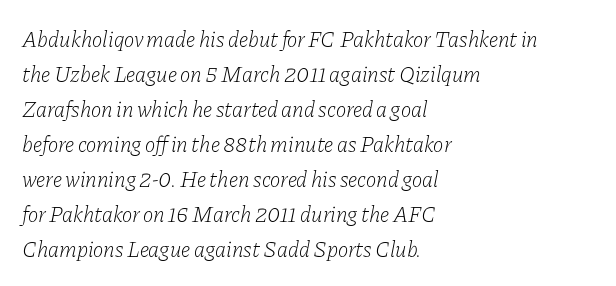
The typeface has the unassuming heft of standard copy or less. Does extra space separate the letters? No, they use regular spacing. Line starts are locked; line ends wander. This is oblique type, the kind used for emphasis or titles. Interline gaps are of average width in this sample.
